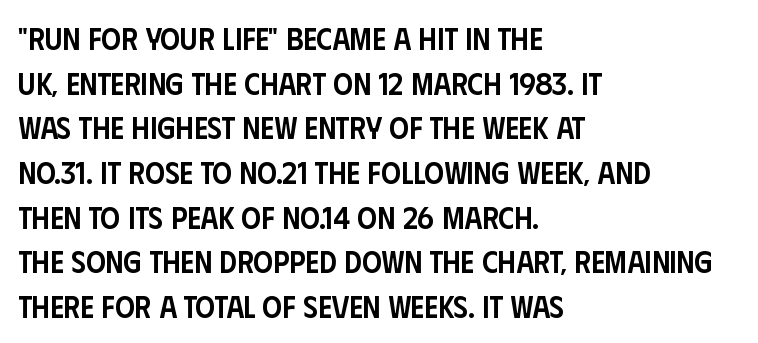
The image shows 31 px semibold, condensed sans-serif type, upright; set left-aligned, normal line spacing (1.44x), normal letter spacing, not underlined; low stroke contrast and a large x-height.
